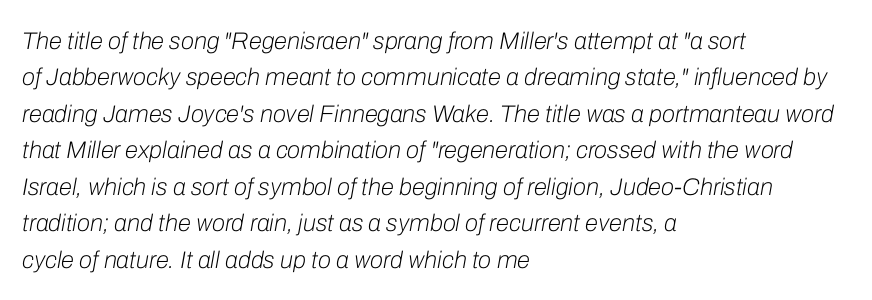
The lines in this sample share a left origin and differ only in where they stop. Stems and bowls with no extra thickness — not bold. In terms of posture, this sample is oblique. The specimen omits any rule beneath the text block's lines.
